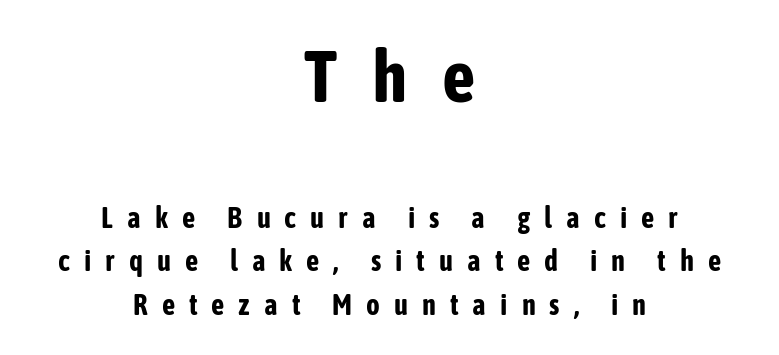
Q: Is the text bold? A: Yes.
Q: Is the text italic (slanted)? A: No, it is upright.
Q: Is the typeface a serif or a sans-serif typeface? A: Sans-serif.
Q: Is the text underlined? A: No.
Q: How is the paragraph aligned? A: Centered.
Q: Is the spacing between letters normal or unusually wide? A: Unusually wide.
Q: Is the spacing between lines tight, normal or loose? A: Normal.
Q: Which block of text is set in a larger size, the first (top) or the second (bottom)? A: The first (top) one.
Q: Width (condensed, normal, or wide)? A: Condensed.
Q: Stroke contrast? A: Low.
Q: x-height? A: Medium.
Q: Monospaced? A: No.
